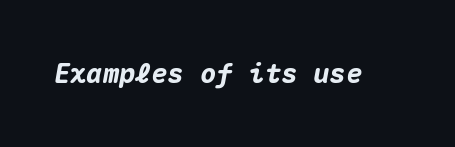
Nobody drew a line under any word here. These lines were composed using italics. This is heavy type, rendered in bold. Letter spacing: default.
